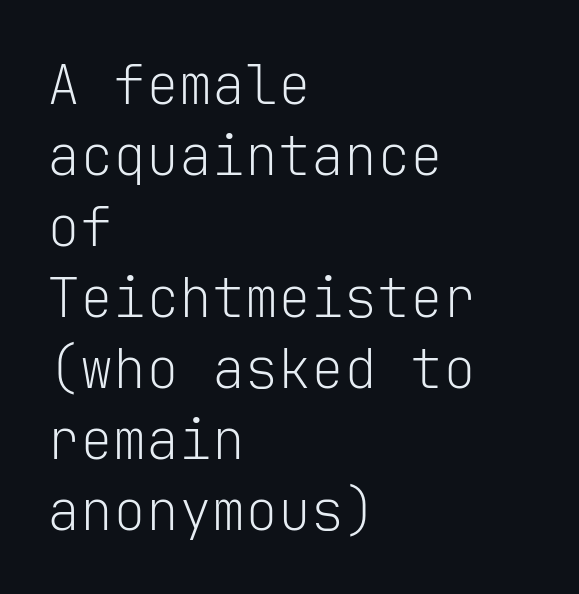
{"serif": "no", "italic": "no", "bold": "no", "weight": "light", "width": "normal", "stroke_contrast": "low", "x_height": "medium", "monospaced": "yes", "underline": "no", "align": "left", "line_spacing": "normal", "line_spacing_ratio": 1.29, "letter_spacing": "normal", "letter_spacing_em": 0.0, "glyph_px": 55}
